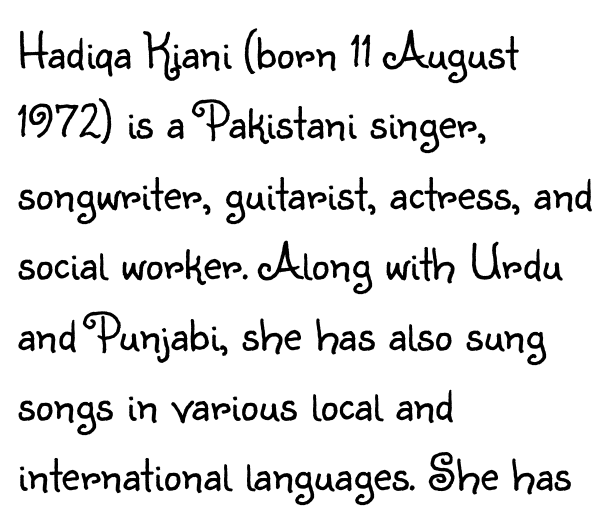
{"serif": "no", "italic": "no", "bold": "no", "weight": "light", "width": "normal", "stroke_contrast": "low", "x_height": "small", "monospaced": "no", "underline": "no", "align": "left", "line_spacing": "normal", "line_spacing_ratio": 1.38, "letter_spacing": "normal", "letter_spacing_em": 0.0, "glyph_px": 51}
